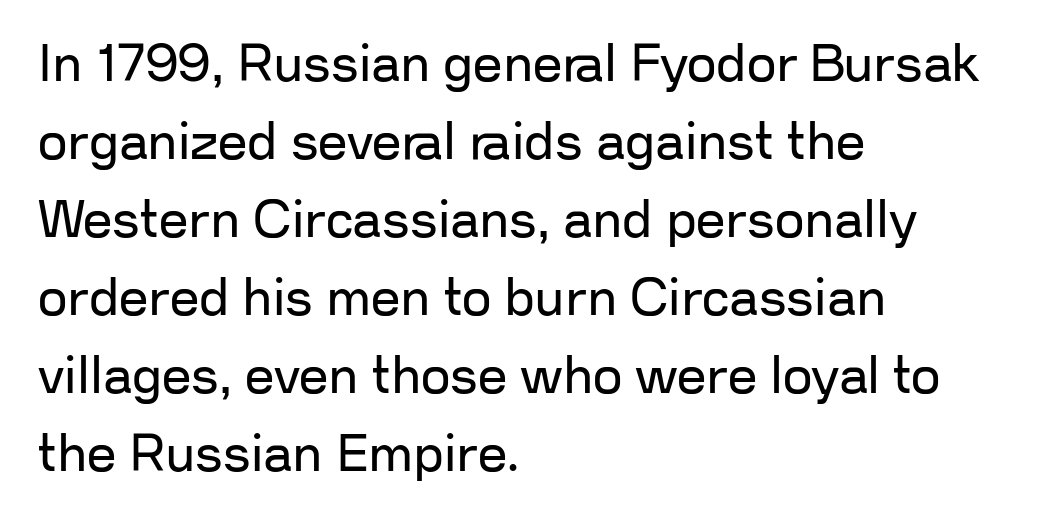
Q: Is the text bold? A: No.
Q: Is the text italic (slanted)? A: No, it is upright.
Q: Is the typeface a serif or a sans-serif typeface? A: Sans-serif.
Q: Is the text underlined? A: No.
Q: How is the paragraph aligned? A: Left-aligned.
Q: Is the spacing between letters normal or unusually wide? A: Normal.
Q: Is the spacing between lines tight, normal or loose? A: Normal.
Q: Width (condensed, normal, or wide)? A: Normal.
Q: Stroke contrast? A: Low.
Q: x-height? A: Medium.
Q: Monospaced? A: No.
